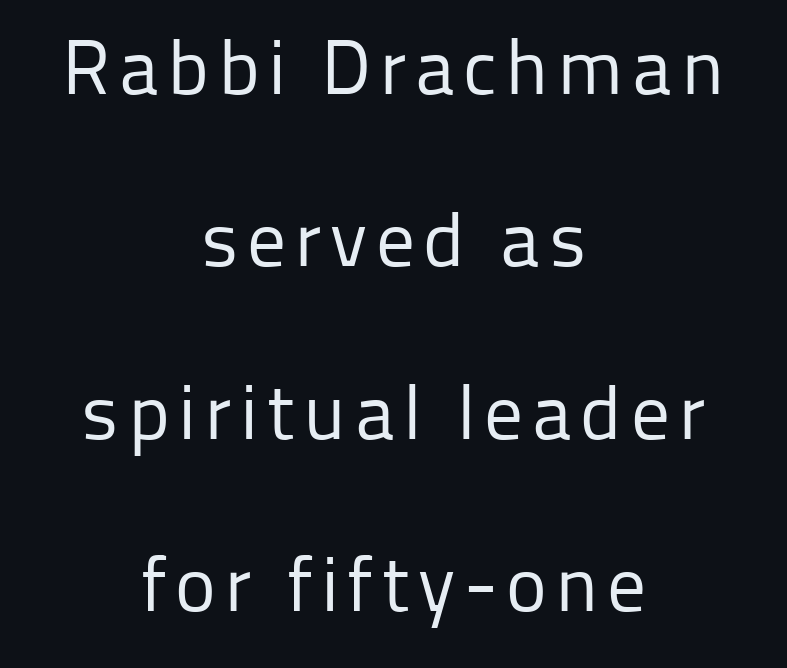
{"serif": "no", "italic": "no", "bold": "no", "weight": "regular", "width": "normal", "stroke_contrast": "low", "x_height": "medium", "monospaced": "no", "underline": "no", "align": "center", "line_spacing": "loose", "line_spacing_ratio": 2.24, "glyph_px": 77}
